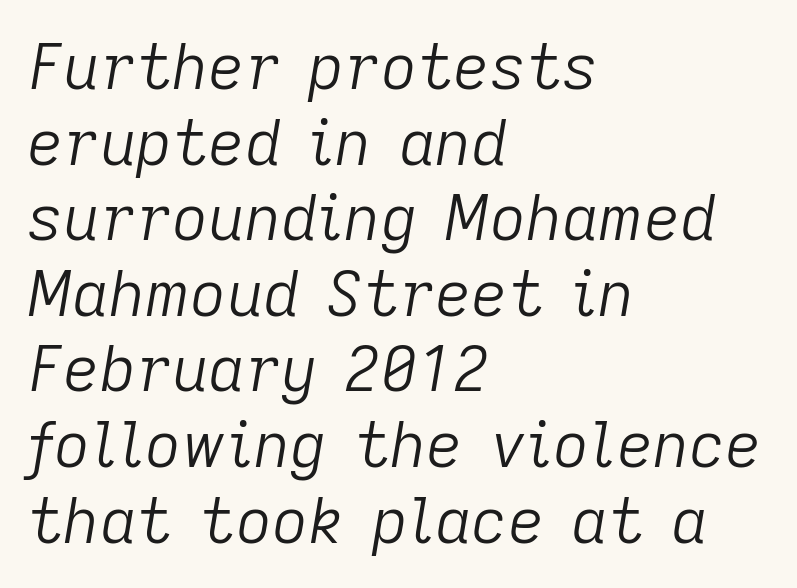
{"italic": "yes", "lean": "right", "slant_degrees": 9, "bold": "no", "weight": "light", "width": "normal", "stroke_contrast": "low", "x_height": "medium", "monospaced": "no", "underline": "no", "align": "left", "line_spacing_ratio": 1.2, "letter_spacing": "normal", "letter_spacing_em": 0.0, "glyph_px": 63}
